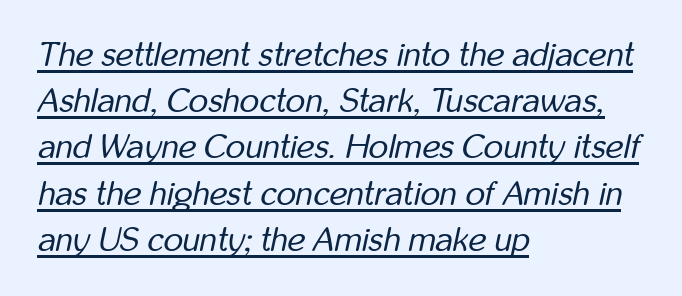
Q: Is the text bold? A: No.
Q: Is the text italic (slanted)? A: Yes, it leans right by about 12 degrees.
Q: Is the text underlined? A: Yes.
Q: How is the paragraph aligned? A: Left-aligned.
Q: Is the spacing between letters normal or unusually wide? A: Normal.
Q: Is the spacing between lines tight, normal or loose? A: Normal.
Q: Width (condensed, normal, or wide)? A: Condensed.
Q: Stroke contrast? A: Low.
Q: x-height? A: Medium.
Q: Monospaced? A: No.
